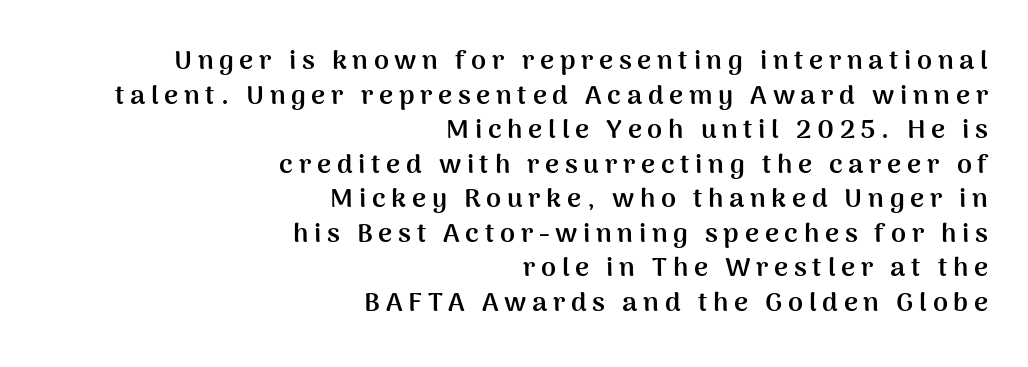
The image shows 27 px bold type, upright; set right-aligned, normal line spacing (1.28x), unusually wide letter spacing (+0.21 em), not underlined.
